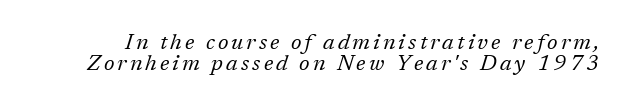
The font is comparable to plain body text, perhaps lighter. Is there much room between lines? No — they nearly touch. Honestly, there is no underline to notice here at all. Style check: oblique.
